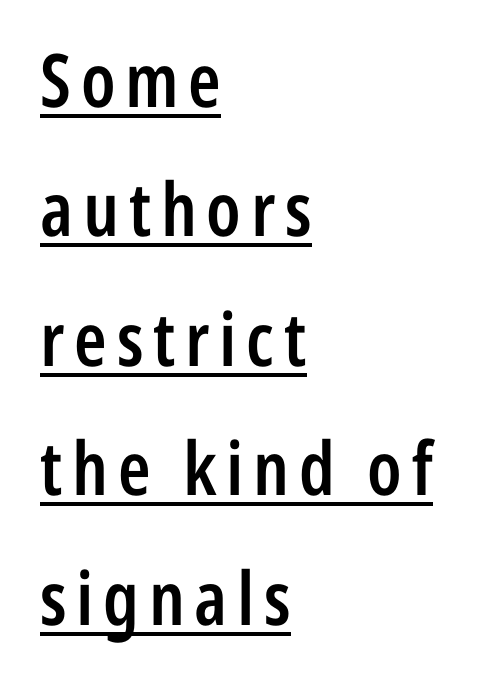
Q: Is the text bold? A: Semi-bold.
Q: Is the text italic (slanted)? A: No, it is upright.
Q: Is the typeface a serif or a sans-serif typeface? A: Sans-serif.
Q: Is the text underlined? A: Yes.
Q: How is the paragraph aligned? A: Left-aligned.
Q: Width (condensed, normal, or wide)? A: Condensed.
Q: Stroke contrast? A: Low.
Q: x-height? A: Medium.
Q: Monospaced? A: No.
